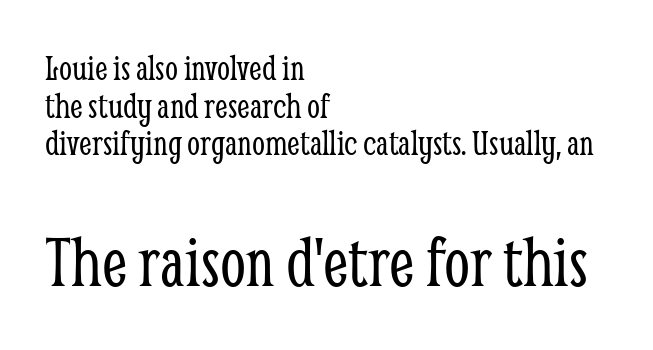
You could not count columns in this text — the font is proportionally spaced. The strokes carry an ordinary text weight at most. Look at the tracking — it's just the regular setting, nothing added. The line-height multiplier appears low, near solid setting. Type style note: has serifs. Designer's note — italics off, roman on.
